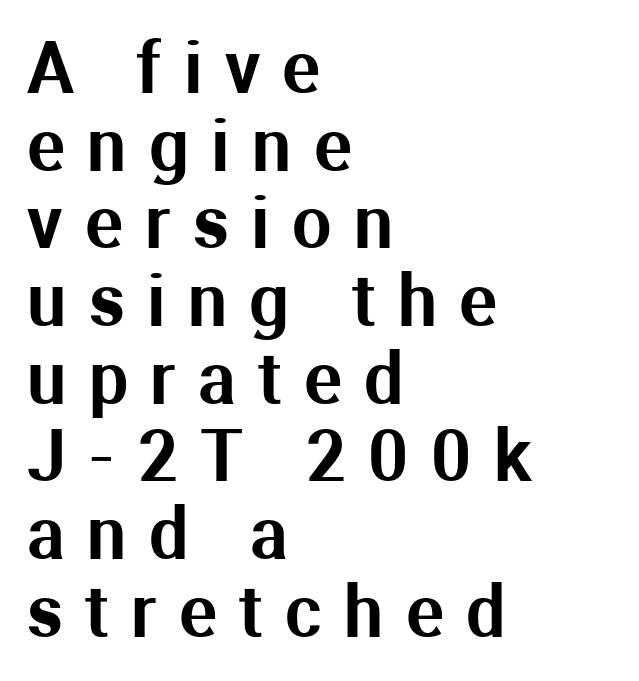
{"serif": "no", "italic": "no", "width": "normal", "stroke_contrast": "medium", "x_height": "medium", "monospaced": "no", "underline": "no", "align": "left", "line_spacing": "tight", "line_spacing_ratio": 1.11, "letter_spacing": "wide", "letter_spacing_em": 0.32, "glyph_px": 70}
